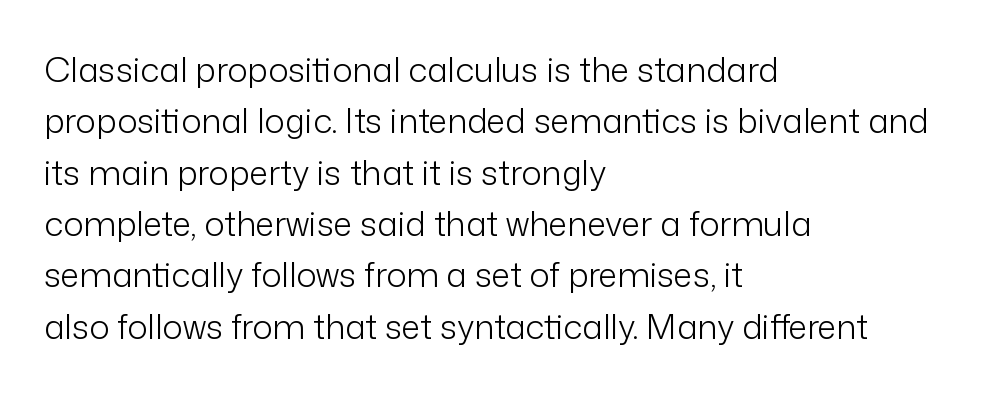
How would I describe the line gaps? Plain and ordinary. Words float on clear page, feet unadorned. On a weight scale, this lands at 450 or below. The rag falls on the right side of this text block. Serif or sans? Sans — the stroke terminals are bare. Tracking here is standard; glyphs follow each other at the usual distance.
